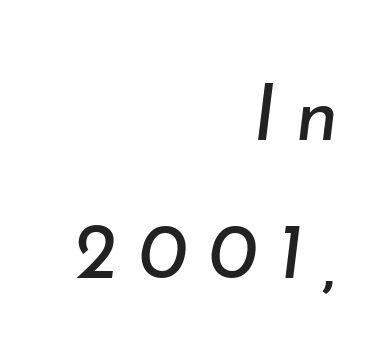
The image shows 79 px regular-weight type, italic (leaning right); set right-aligned, line spacing 1.75x, unusually wide letter spacing (+0.24 em), not underlined; low stroke contrast and a small x-height.
